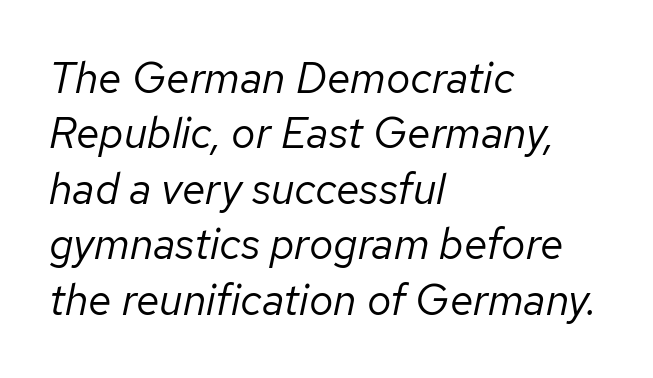
{"italic": "yes", "lean": "right", "slant_degrees": 12, "bold": "no", "weight": "regular", "width": "normal", "stroke_contrast": "low", "x_height": "medium", "monospaced": "no", "underline": "no", "align": "left", "line_spacing": "normal", "line_spacing_ratio": 1.29, "letter_spacing": "normal", "letter_spacing_em": 0.0, "glyph_px": 43}
